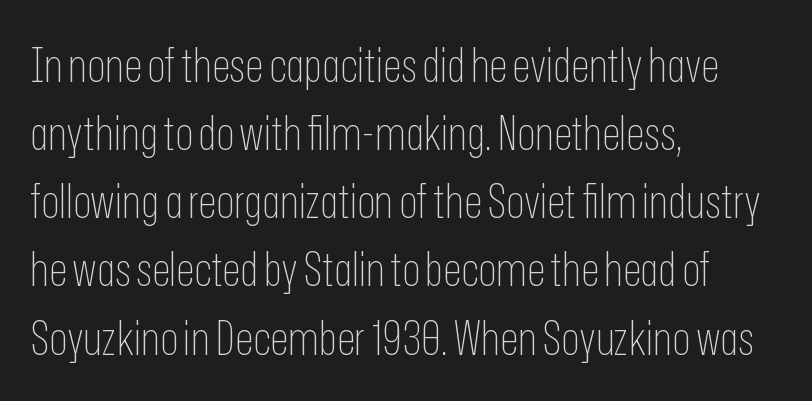
Q: Is the text bold? A: No.
Q: Is the text italic (slanted)? A: No, it is upright.
Q: Is the typeface a serif or a sans-serif typeface? A: Sans-serif.
Q: Is the text underlined? A: No.
Q: How is the paragraph aligned? A: Left-aligned.
Q: Is the spacing between letters normal or unusually wide? A: Normal.
Q: Is the spacing between lines tight, normal or loose? A: Normal.
Q: Width (condensed, normal, or wide)? A: Condensed.
Q: Stroke contrast? A: Low.
Q: x-height? A: Medium.
Q: Monospaced? A: No.
